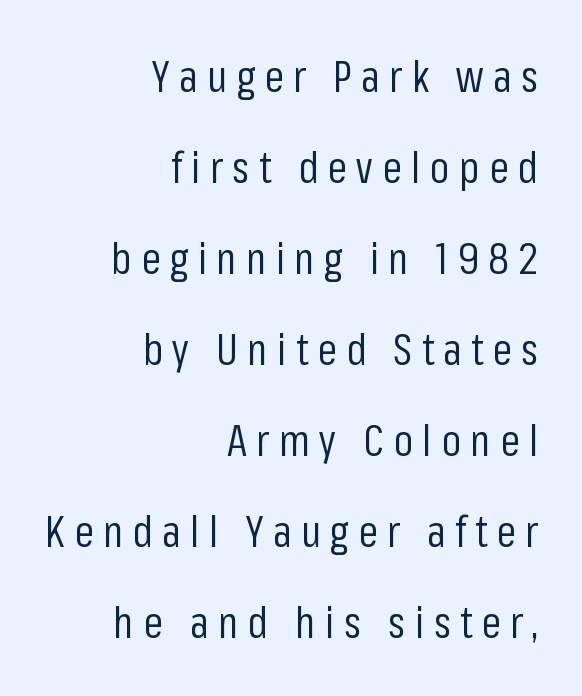
{"serif": "no", "italic": "no", "bold": "no", "weight": "regular", "width": "condensed", "stroke_contrast": "low", "x_height": "medium", "monospaced": "no", "underline": "no", "align": "right", "line_spacing": "loose", "line_spacing_ratio": 2.07, "letter_spacing": "wide", "letter_spacing_em": 0.21, "glyph_px": 44}
